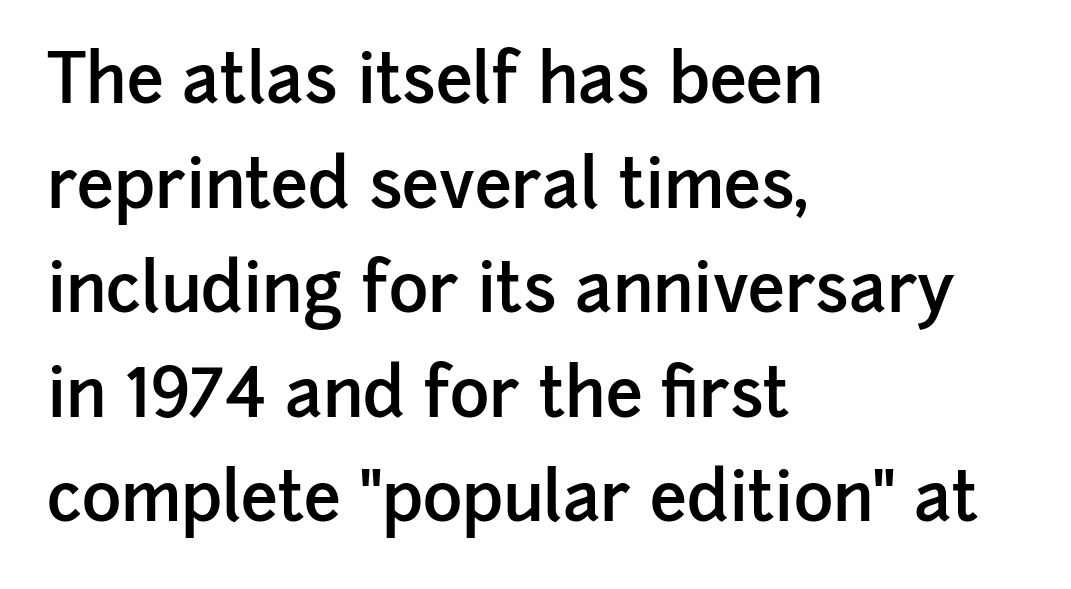
{"serif": "no", "italic": "no", "bold": "semi", "weight": "semibold", "width": "normal", "stroke_contrast": "low", "x_height": "medium", "monospaced": "no", "underline": "no", "align": "left", "line_spacing": "normal", "line_spacing_ratio": 1.56, "letter_spacing": "normal", "letter_spacing_em": 0.0, "glyph_px": 67}
